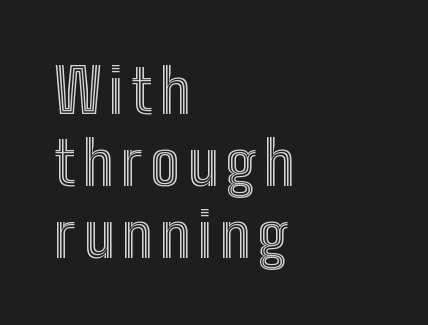
The image shows 60 px condensed type, upright; set left-aligned, line spacing 1.2x, not underlined; a medium x-height.
